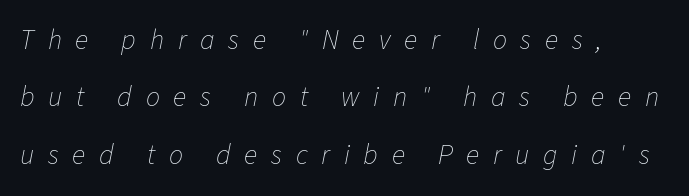
A typesetter would call this proportional, since set widths differ per character. A classic flush-left, rag-right setting is used for this passage. Display-style spreading of the glyphs; the letterfit is very open. The passage shown is not bold in any degree. Type without underlining.
